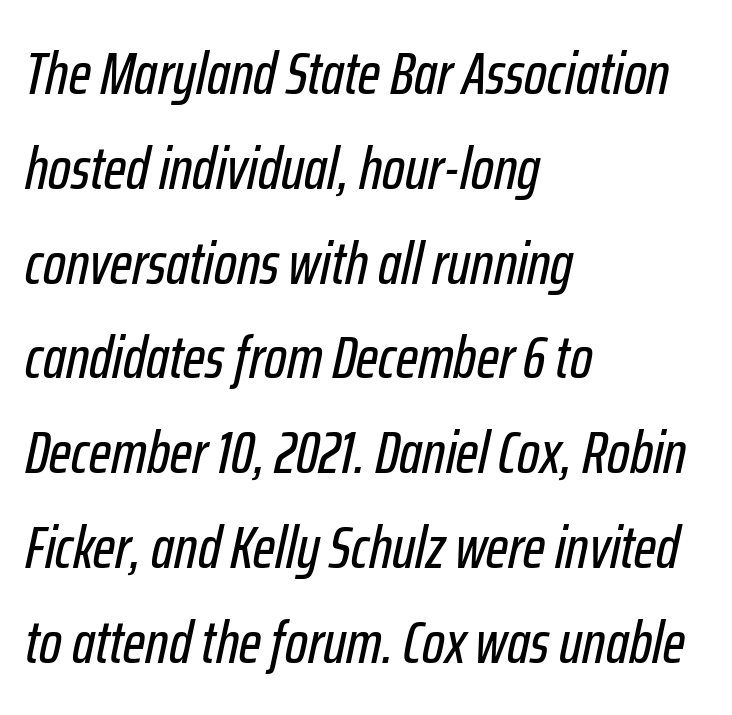
The image shows 60 px condensed type, italic (leaning right); set left-aligned, normal line spacing (1.58x), normal letter spacing, not underlined; low stroke contrast and a medium x-height.
